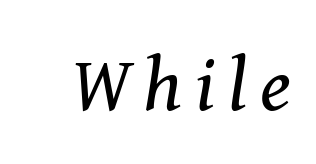
The image shows 77 px regular-weight serif type, italic (leaning right); set not underlined; medium stroke contrast and a medium x-height.
